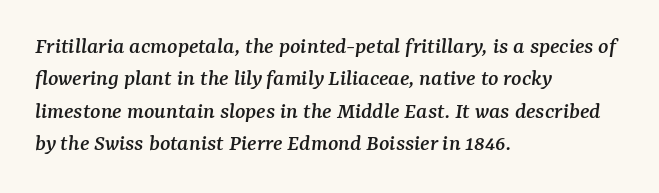
{"italic": "yes", "lean": "right", "slant_degrees": 7, "underline": "no", "align": "left", "line_spacing": "normal", "line_spacing_ratio": 1.35, "letter_spacing": "normal", "letter_spacing_em": 0.0, "glyph_px": 24}
